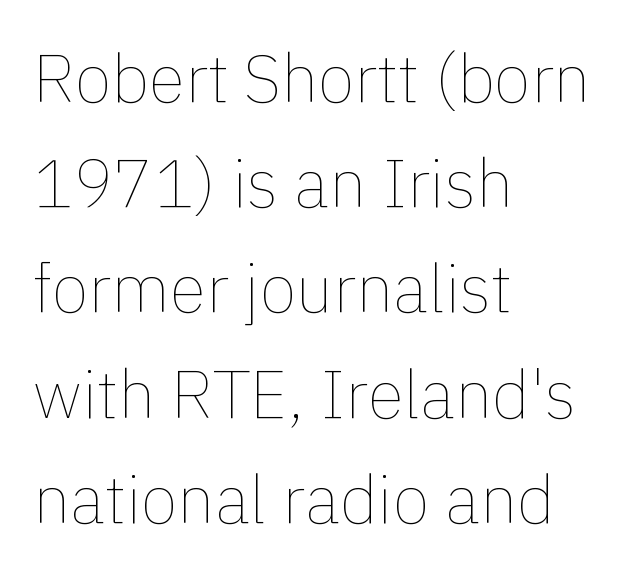
Q: Is the text bold? A: No.
Q: Is the text italic (slanted)? A: No, it is upright.
Q: Is the text underlined? A: No.
Q: How is the paragraph aligned? A: Left-aligned.
Q: Is the spacing between letters normal or unusually wide? A: Normal.
Q: Is the spacing between lines tight, normal or loose? A: Normal.
Q: Width (condensed, normal, or wide)? A: Normal.
Q: x-height? A: Medium.
Q: Monospaced? A: No.
